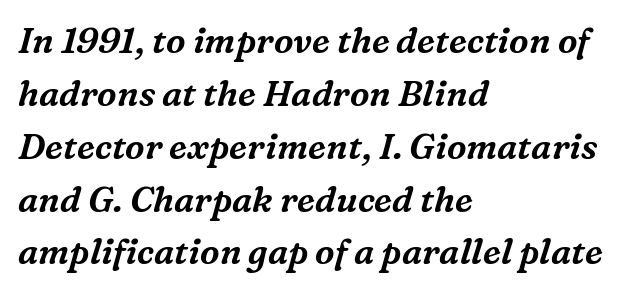
Character widths vary here, with narrow letters taking less room than wide ones. The whole block is typeset with a tilt. Honestly, the letter spacing is just normal — you wouldn't notice it. One-word summary of the alignment: left.
